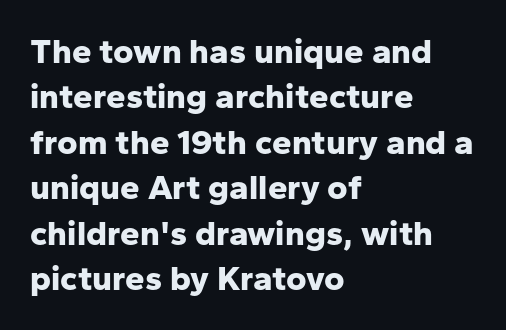
Q: Is the text bold? A: Yes.
Q: Is the text italic (slanted)? A: No, it is upright.
Q: Is the typeface a serif or a sans-serif typeface? A: Sans-serif.
Q: Is the text underlined? A: No.
Q: How is the paragraph aligned? A: Left-aligned.
Q: Is the spacing between letters normal or unusually wide? A: Normal.
Q: Is the spacing between lines tight, normal or loose? A: Normal.
Q: Width (condensed, normal, or wide)? A: Normal.
Q: Stroke contrast? A: Low.
Q: x-height? A: Medium.
Q: Monospaced? A: No.
